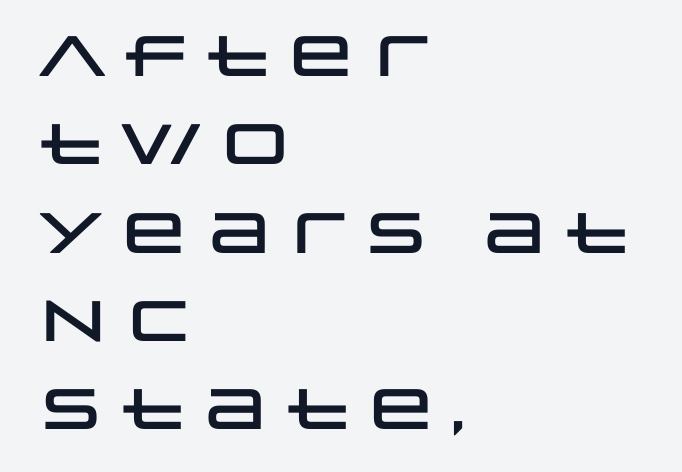
Q: Is the text italic (slanted)? A: No, it is upright.
Q: Is the typeface a serif or a sans-serif typeface? A: Sans-serif.
Q: Is the text underlined? A: No.
Q: How is the paragraph aligned? A: Left-aligned.
Q: Is the spacing between letters normal or unusually wide? A: Normal.
Q: Is the spacing between lines tight, normal or loose? A: Normal.
Q: Width (condensed, normal, or wide)? A: Wide.
Q: Stroke contrast? A: Low.
Q: x-height? A: Large.
Q: Monospaced? A: No.
